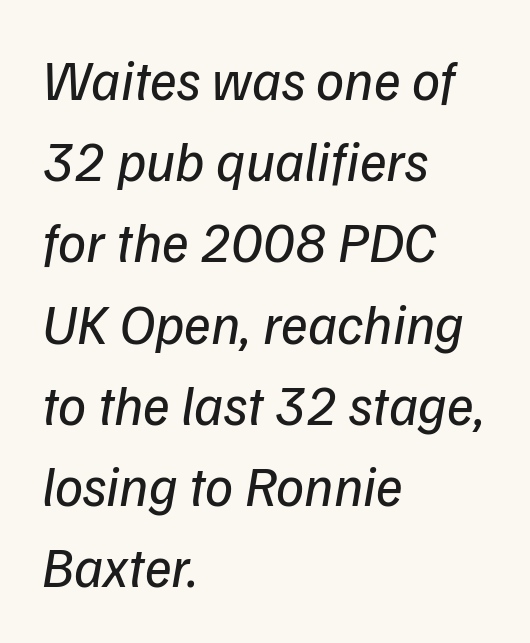
Q: Is the text bold? A: No.
Q: Is the typeface a serif or a sans-serif typeface? A: Sans-serif.
Q: Is the text underlined? A: No.
Q: How is the paragraph aligned? A: Left-aligned.
Q: Is the spacing between letters normal or unusually wide? A: Normal.
Q: Is the spacing between lines tight, normal or loose? A: Normal.
Q: Width (condensed, normal, or wide)? A: Normal.
Q: Stroke contrast? A: Low.
Q: x-height? A: Medium.
Q: Monospaced? A: No.
